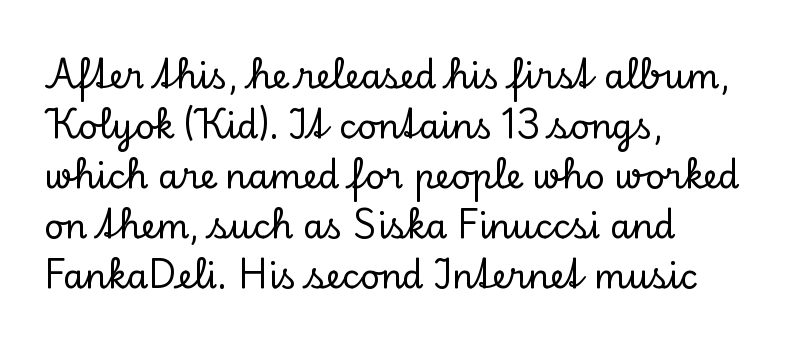
The image shows 34 px text type, upright; set left-aligned, normal line spacing (1.47x), normal letter spacing, not underlined; low stroke contrast and a small x-height.
